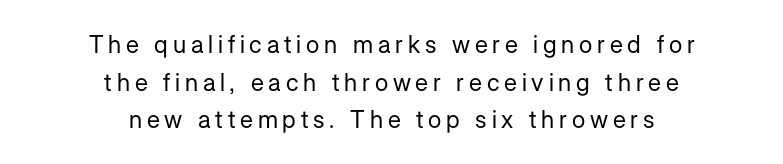
The cut favours lightness, reaching ordinary text weight at its darkest. Glance below the letters and you will spot only blank space. Italic? Not at all — the glyphs are vertical. Does extra space separate the letters? Yes, quite a lot of it. The paragraph shown floats in the horizontal middle.
